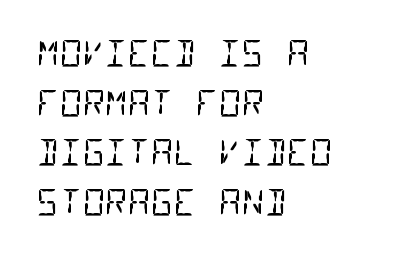
A typesetter would label this face a sans. Underlining? Definitely not there. Successive baselines arrive at the customary interval. Heft: none added — not bold. Notice how the passage keeps a crisp vertical edge on the left only. Looks like terminal output: every glyph gets an equal slot.
